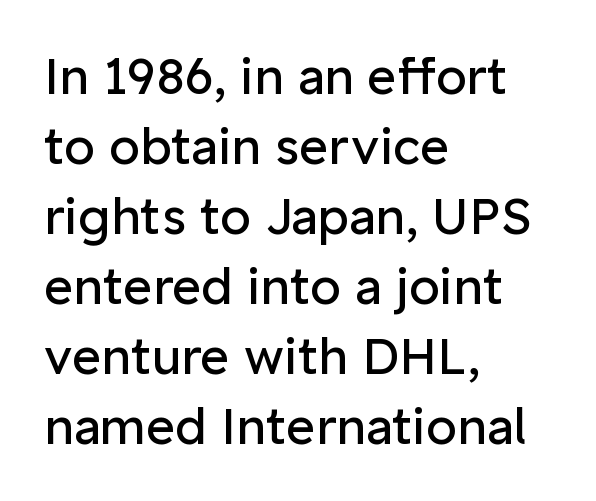
{"serif": "no", "italic": "no", "bold": "no", "weight": "regular", "width": "normal", "stroke_contrast": "low", "x_height": "medium", "monospaced": "no", "underline": "no", "align": "left", "line_spacing": "normal", "line_spacing_ratio": 1.4, "letter_spacing": "normal", "letter_spacing_em": 0.0, "glyph_px": 50}
